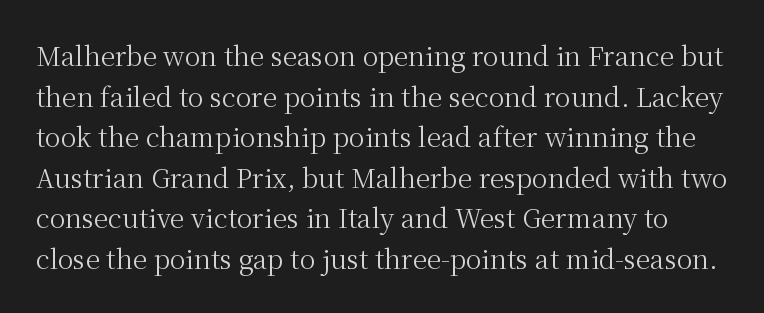
Ink coverage per letter is moderate at most. Decoration check: the copy has no underline. The rendering uses a moderate line-height, typical for paragraphs. Look at the tracking — it's just the regular setting, nothing added. The letters stand straight up with perfectly vertical stems.
